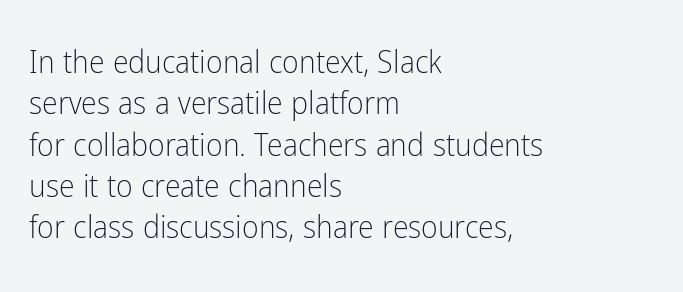
Designer's note — italics off, roman on. Clear beneath every line of the passage. You could not count columns in this text — the font is proportionally spaced. Letter spacing: default. The text block is weighted toward the left margin, trailing off unevenly rightward.
